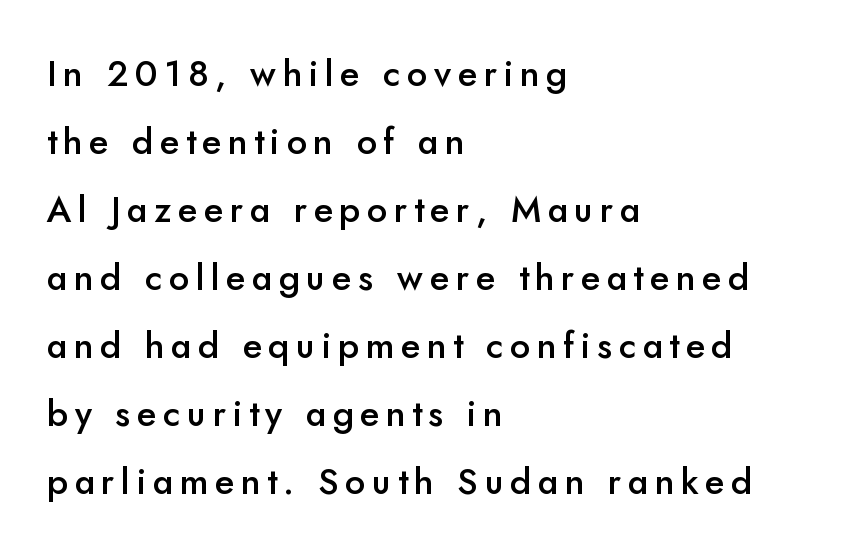
{"serif": "no", "italic": "no", "bold": "semi", "weight": "semibold", "width": "normal", "stroke_contrast": "low", "x_height": "small", "monospaced": "no", "underline": "no", "align": "left", "line_spacing_ratio": 1.89, "glyph_px": 36}
